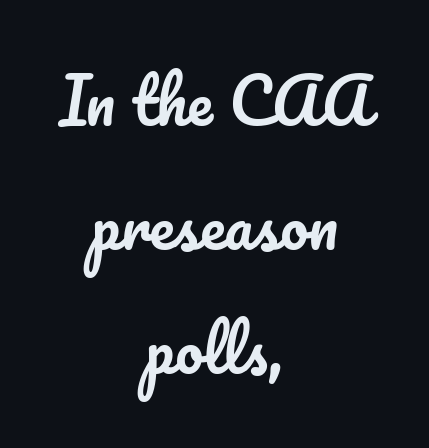
The image shows 62 px text type; set centered, loose line spacing (2.0x), normal letter spacing, not underlined; low stroke contrast and a small x-height.
